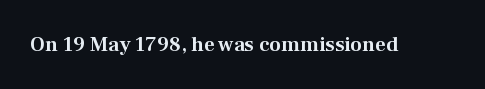
{"italic": "no", "underline": "no", "letter_spacing": "normal", "letter_spacing_em": 0.0, "glyph_px": 21}
